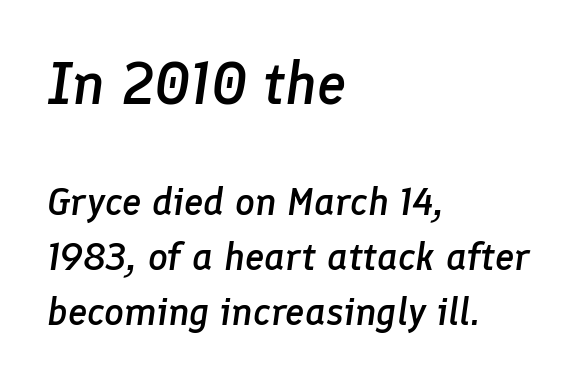
Q: Is the text bold? A: Semi-bold.
Q: Is the text italic (slanted)? A: Yes, it leans right by about 8 degrees.
Q: Is the text underlined? A: No.
Q: How is the paragraph aligned? A: Left-aligned.
Q: Is the spacing between letters normal or unusually wide? A: Normal.
Q: Is the spacing between lines tight, normal or loose? A: Normal.
Q: Which block of text is set in a larger size, the first (top) or the second (bottom)? A: The first (top) one.
Q: Width (condensed, normal, or wide)? A: Normal.
Q: Stroke contrast? A: Low.
Q: x-height? A: Medium.
Q: Monospaced? A: No.
